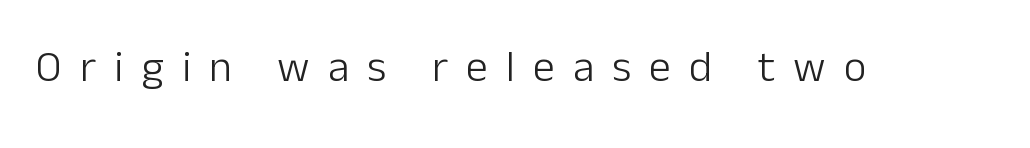
{"serif": "no", "italic": "no", "bold": "no", "weight": "light", "width": "normal", "stroke_contrast": "low", "x_height": "medium", "monospaced": "no", "underline": "no", "letter_spacing": "wide", "letter_spacing_em": 0.41, "glyph_px": 44}
